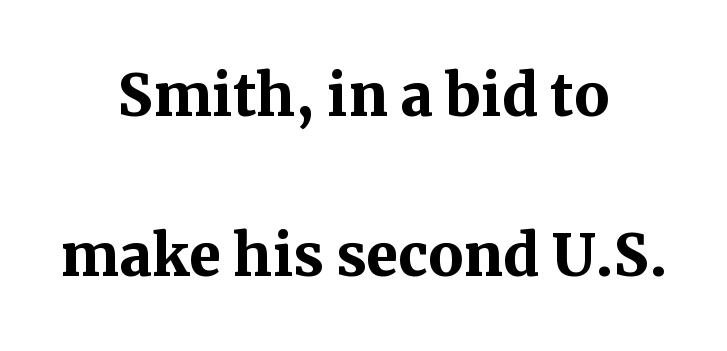
The image shows 78 px semibold serif type, upright; set centered, loose line spacing (2.05x), normal letter spacing, not underlined; medium stroke contrast and a medium x-height.
